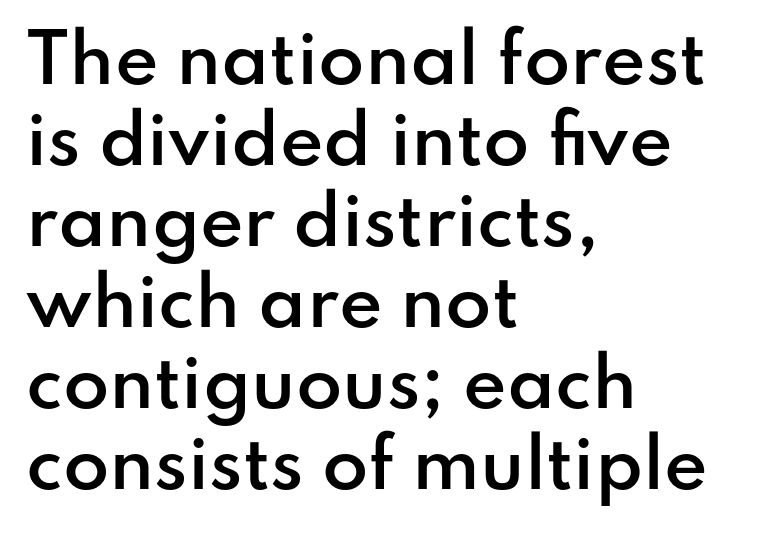
{"serif": "no", "italic": "no", "bold": "semi", "weight": "semibold", "width": "normal", "stroke_contrast": "low", "x_height": "small", "monospaced": "no", "underline": "no", "align": "left", "line_spacing_ratio": 1.21, "letter_spacing": "normal", "letter_spacing_em": 0.0, "glyph_px": 67}
